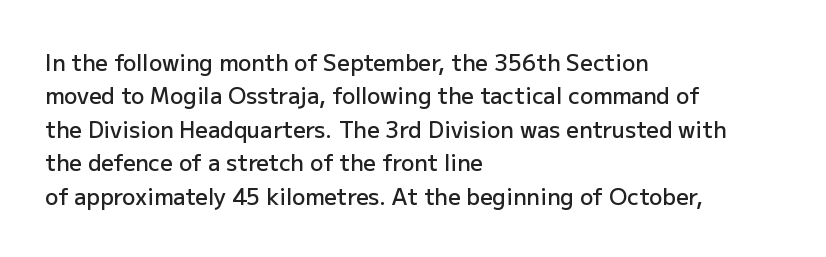
The image shows 22 px text type, upright; set left-aligned, normal line spacing (1.52x), normal letter spacing, not underlined.
